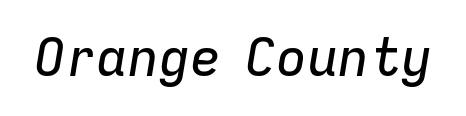
In terms of letterspacing, this is plain default setting. Think of a printed novel: that variable character pitch is what you see here. The foot of each line stays bare and open. In terms of posture, this sample is oblique.
